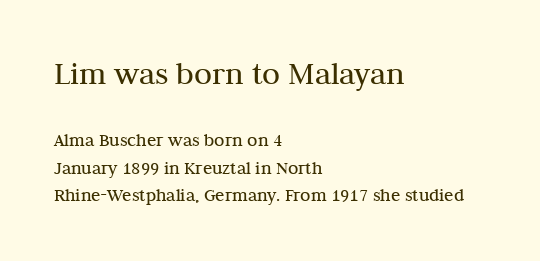
Q: Is the text bold? A: No.
Q: Is the text italic (slanted)? A: No, it is upright.
Q: Is the typeface a serif or a sans-serif typeface? A: Serif.
Q: Is the text underlined? A: No.
Q: How is the paragraph aligned? A: Left-aligned.
Q: Is the spacing between letters normal or unusually wide? A: Normal.
Q: Is the spacing between lines tight, normal or loose? A: Normal.
Q: Which block of text is set in a larger size, the first (top) or the second (bottom)? A: The first (top) one.
Q: Width (condensed, normal, or wide)? A: Normal.
Q: Stroke contrast? A: Medium.
Q: x-height? A: Medium.
Q: Monospaced? A: No.
